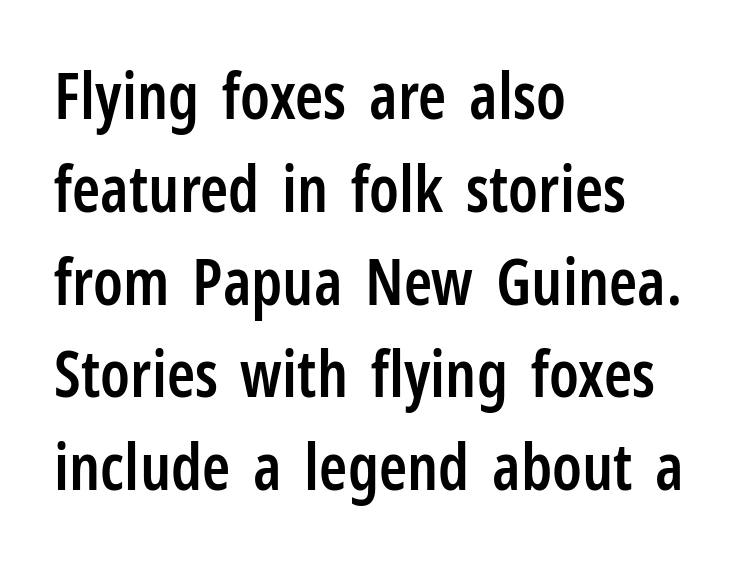
Spacing verdict: proportional, widths tailored to each character. Examine the stroke ends and you'll find no serifs. Bare-footed words on every line. Typeset ragged right — the left edge is the straight one. The font's upright variant was chosen for this text.
